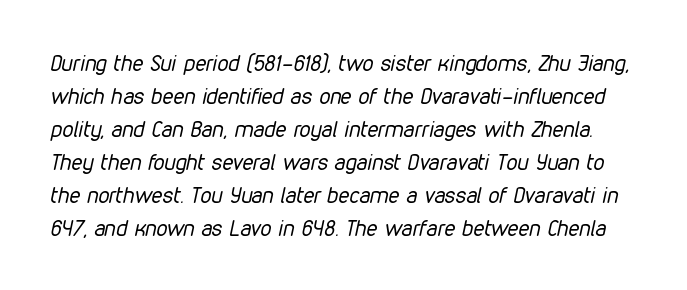
{"italic": "yes", "lean": "right", "slant_degrees": 12, "bold": "no", "underline": "no", "line_spacing": "normal", "line_spacing_ratio": 1.5, "letter_spacing": "normal", "letter_spacing_em": 0.0, "glyph_px": 22}
